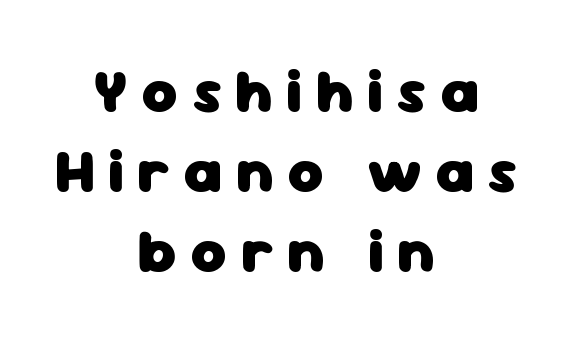
The typeface chosen for these lines omits serifs. The font is running at its bold setting. The typesetter chose a symmetrical, centered arrangement here. Regular leading. The string is rendered with underlining switched off.
